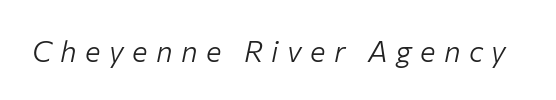
Designer's note — italics engaged. The weight would be labelled regular, book, light, or lighter still. Glance below the letters and you will spot only blank space. The rendering uses natural spacing where letterforms have individual widths.
